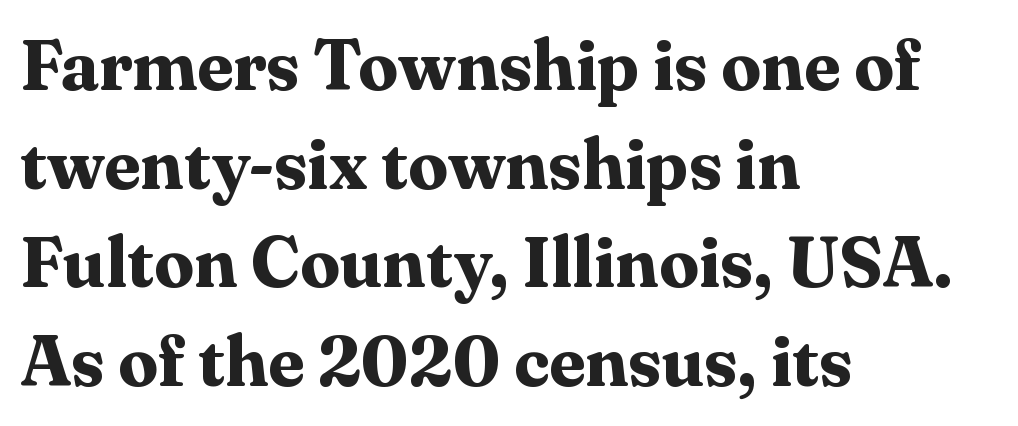
These lines keep a tight, regular rhythm from letter to letter. Proportional: the letters do not fall into vertical columns. The lines sit at an ordinary, default distance from one another. The letters carry serifs — small finishing strokes at the ends of their stems. A classic flush-left, rag-right setting is used for this passage.
